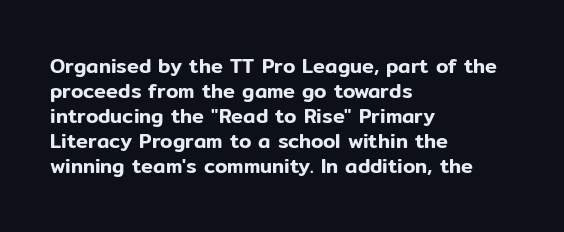
The image shows 20 px text type, upright; set left-aligned, normal line spacing (1.25x), normal letter spacing, not underlined.
